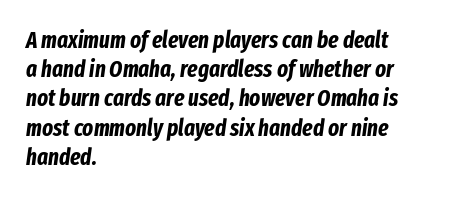
{"italic": "yes", "lean": "right", "slant_degrees": 8, "bold": "yes", "underline": "no", "align": "left", "line_spacing": "normal", "line_spacing_ratio": 1.27, "letter_spacing": "normal", "letter_spacing_em": 0.0, "glyph_px": 23}
